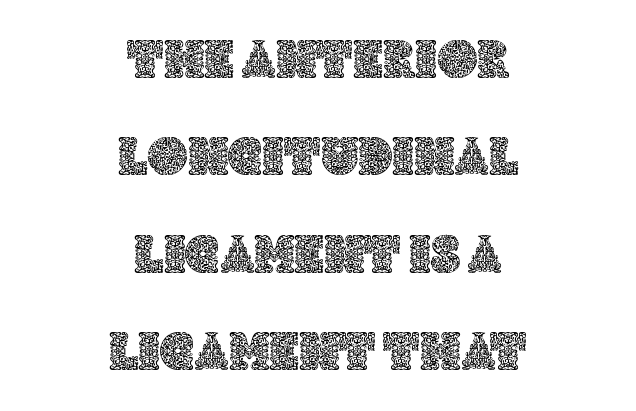
Q: Is the text italic (slanted)? A: No, it is upright.
Q: Is the text underlined? A: No.
Q: How is the paragraph aligned? A: Centered.
Q: Is the spacing between letters normal or unusually wide? A: Normal.
Q: Width (condensed, normal, or wide)? A: Normal.
Q: x-height? A: Large.
Q: Monospaced? A: No.
